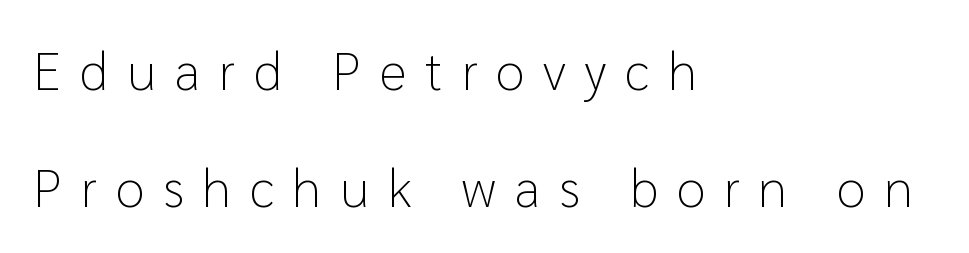
Typographically, this falls in the sans-serif category. If you drew a ruler down the left edge, every line would touch it. The specimen reads as upright at a glance. Decoration check: the copy has no underline. Do the characters align in a grid? No, the font is proportional.
